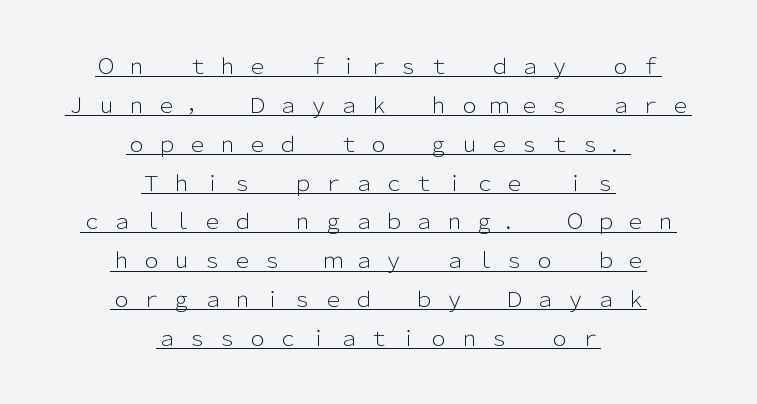
The image shows 21 px text type, upright; set centered, line spacing 1.85x, unusually wide letter spacing (+0.44 em), underlined.
